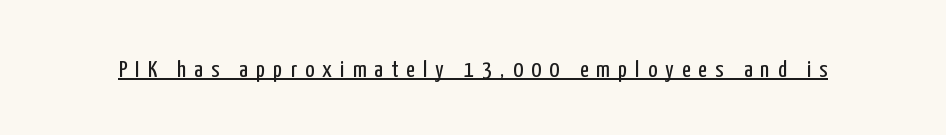
The image shows 24 px text type, upright; set unusually wide letter spacing (+0.34 em), underlined.
